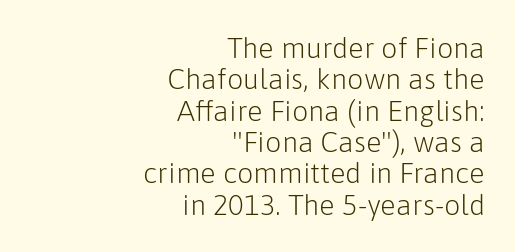
No letter is thick-stroked: the sample isn't bold. No italicization has been applied; the sample stays upright. The setting favours the right margin, as signatures and pull-quotes sometimes do. The rendering shows plain stroke endings on the letterforms — a sans-serif design.
